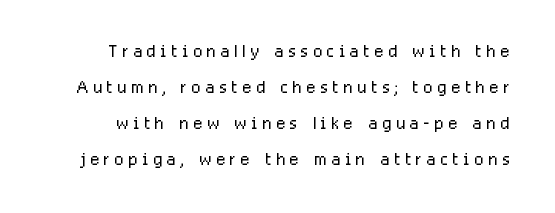
The image shows 24 px text type, upright; set normal line spacing (1.5x), unusually wide letter spacing (+0.2 em), not underlined.
